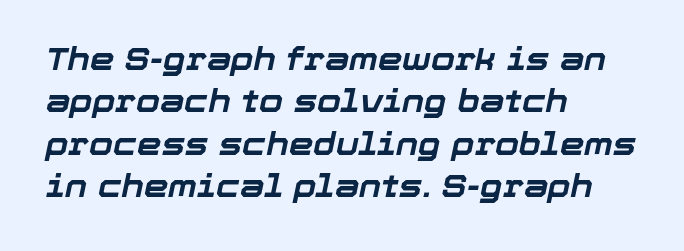
It's the slanting kind of type. Compared with a centered layout, this one pins lines to the left instead. One glance says typical: line gaps are just what's usual. Look at the tracking — it's just the regular setting, nothing added. Pretty heavy lettering here — definitely bold.
